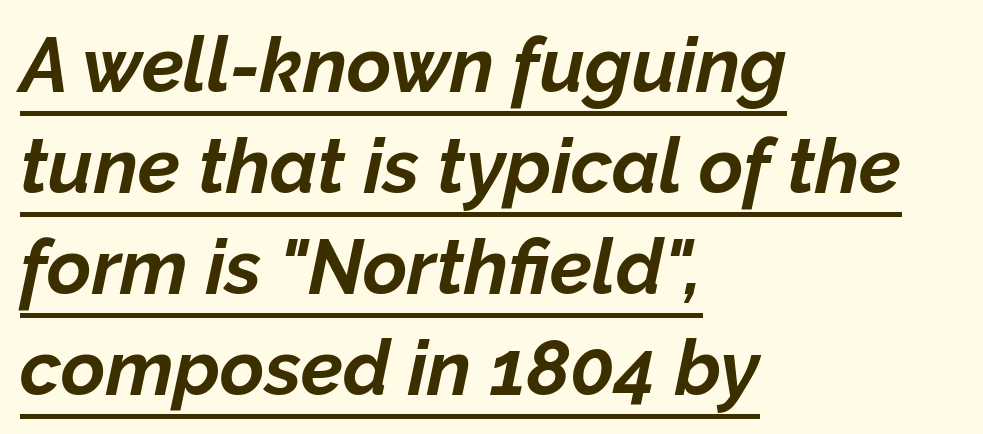
The image shows 76 px bold type, italic (leaning right); set left-aligned, normal line spacing (1.33x), normal letter spacing, underlined; low stroke contrast and a medium x-height.
